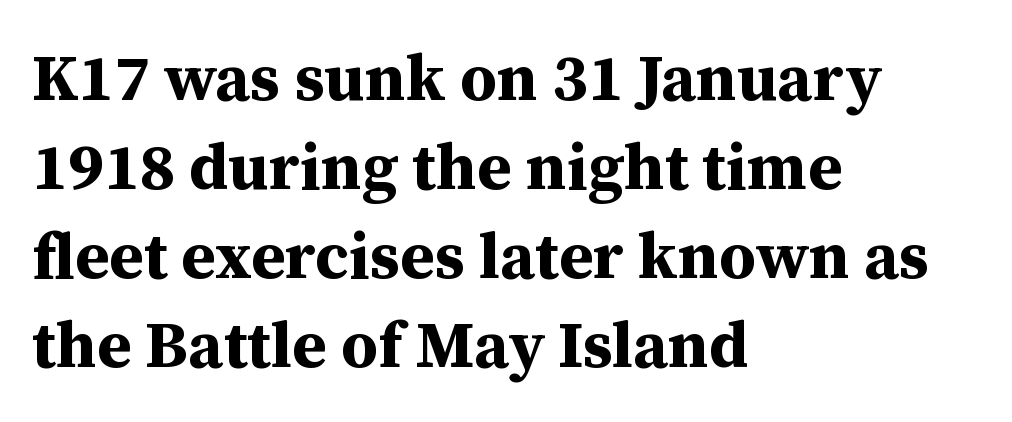
Do the characters align in a grid? No, the font is proportional. Summary of vertical rhythm: regular, with standard interline spacing. It's the straight-up-and-down kind of type. The typeface chosen for these lines features serifs. Short note: letters normally spaced.
